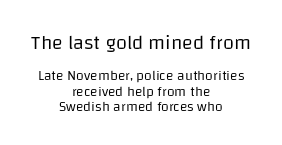
{"italic": "no", "bold": "no", "underline": "no", "align": "center", "line_spacing": "tight", "line_spacing_ratio": 1.11, "letter_spacing": "normal", "letter_spacing_em": 0.0, "larger_block": "first", "size_ratio": 1.43, "glyph_px": 20}
